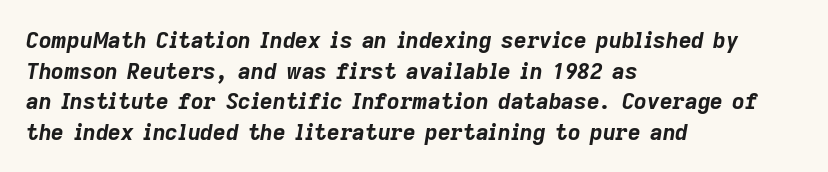
Leading: standard. Nothing unusual about the tracking: characters are spaced as the font intends. Horizontal alignment here is leftward, the default for most running prose. Nobody drew a line under any word here. The rendering uses a bold face; every stroke is thick and dark. You can tell it's italic because the verticals aren't actually vertical.
